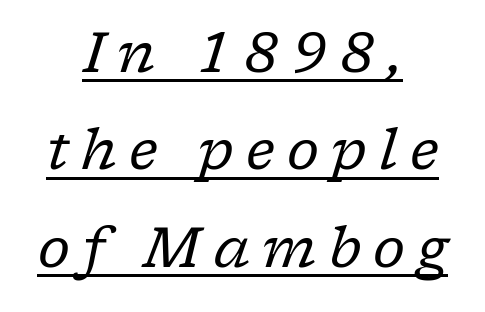
A baseline rule has been typeset under these characters. Yep, that's italic — everything's leaning. Weight: in the light-to-regular range. Which margin do the lines hug? Neither — every line sits in the middle. This is serif lettering, the kind often seen in printed books. Characters follow at a spacing far wider than the type designer built in.
